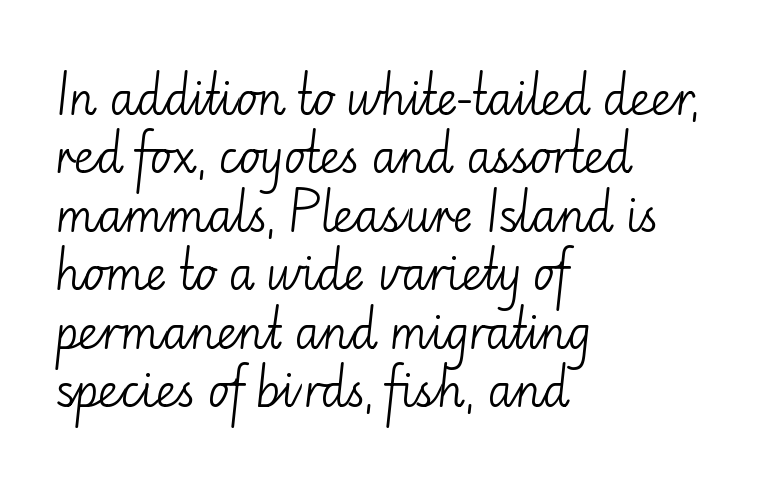
{"serif": "no", "bold": "no", "weight": "light", "width": "normal", "stroke_contrast": "low", "x_height": "small", "monospaced": "no", "underline": "no", "align": "left", "line_spacing": "normal", "line_spacing_ratio": 1.3, "letter_spacing": "normal", "letter_spacing_em": 0.0, "glyph_px": 45}
